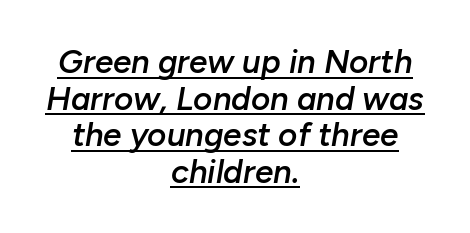
Q: Is the text bold? A: Semi-bold.
Q: Is the text italic (slanted)? A: Yes, it leans right by about 10 degrees.
Q: Is the text underlined? A: Yes.
Q: How is the paragraph aligned? A: Centered.
Q: Is the spacing between letters normal or unusually wide? A: Normal.
Q: Is the spacing between lines tight, normal or loose? A: Tight.
Q: Width (condensed, normal, or wide)? A: Normal.
Q: Stroke contrast? A: Low.
Q: x-height? A: Medium.
Q: Monospaced? A: No.
